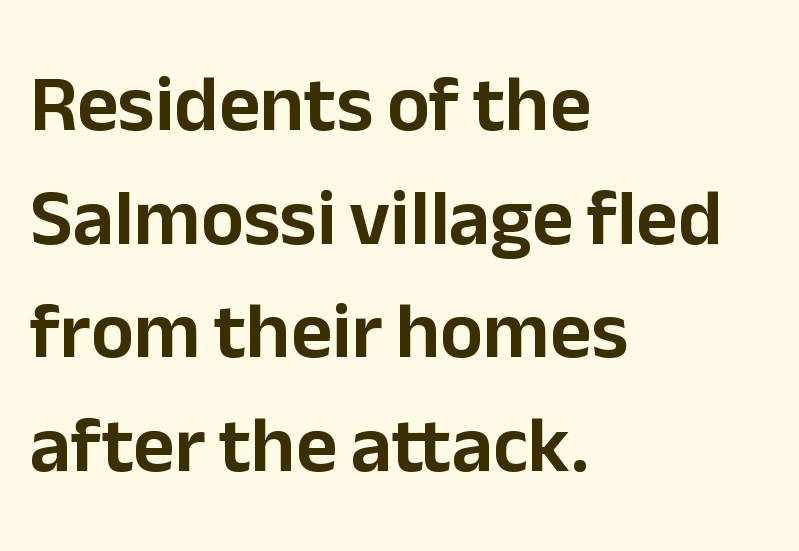
Regarding leading, the lines here are spaced in the standard way. The passage is arranged the way most books set body copy — flush left. Think of a printed novel: that variable character pitch is what you see here. Has an underline been added? It has not. Are there feet on the stems? There aren't — it's a sans. Every stem runs plumb, perpendicular to the baseline.
